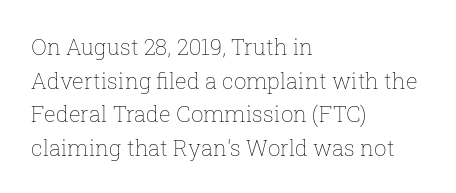
The image shows 22 px text type, upright; set left-aligned, normal line spacing (1.53x), normal letter spacing, not underlined.
